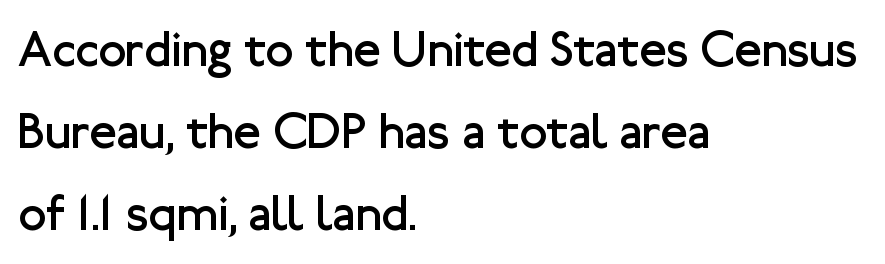
The type sits square on the baseline with zero lean. Stroke thickness stays within the range of a standard reading face or lighter. These lines are rendered in a variable-pitch font. The space directly below the letters is spotless. How are the letters spaced? Ordinarily, with no added tracking. The space between consecutive lines is moderate.
